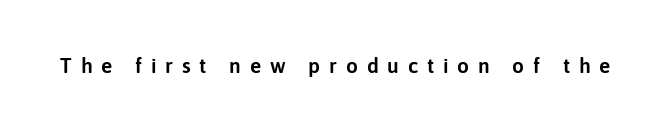
The image shows 21 px text type, upright; set unusually wide letter spacing (+0.42 em), not underlined.
